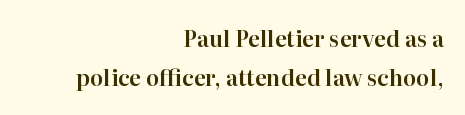
Rendered with straight, roman letterforms. The tracking reads as untouched default to a designer's eye. The space beneath each line is pristine and unruled. Notice how the passage keeps a crisp vertical edge on the right only.
